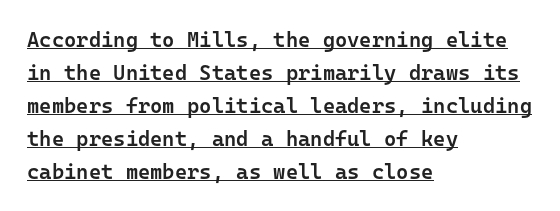
The image shows 21 px text type, upright; set left-aligned, normal line spacing (1.57x), normal letter spacing, underlined.
